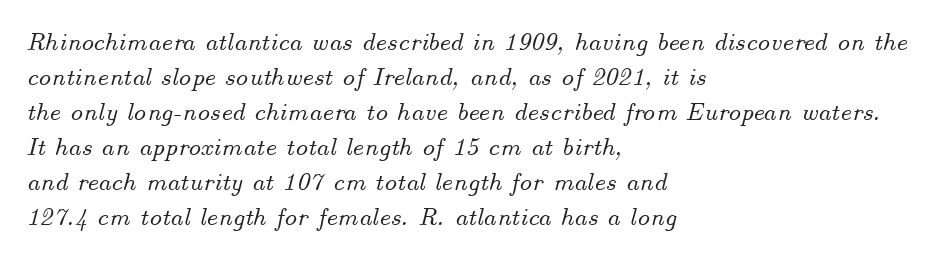
Q: Is the text italic (slanted)? A: Yes, it leans right by about 14 degrees.
Q: Is the text underlined? A: No.
Q: How is the paragraph aligned? A: Left-aligned.
Q: Is the spacing between letters normal or unusually wide? A: Normal.
Q: Is the spacing between lines tight, normal or loose? A: Normal.
